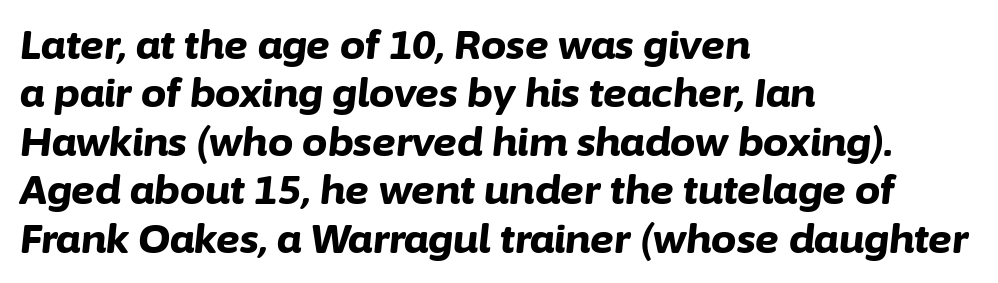
{"italic": "yes", "lean": "right", "slant_degrees": 6, "bold": "yes", "weight": "bold", "width": "normal", "stroke_contrast": "low", "x_height": "medium", "monospaced": "no", "underline": "no", "align": "left", "line_spacing_ratio": 1.21, "letter_spacing": "normal", "letter_spacing_em": 0.0, "glyph_px": 40}
